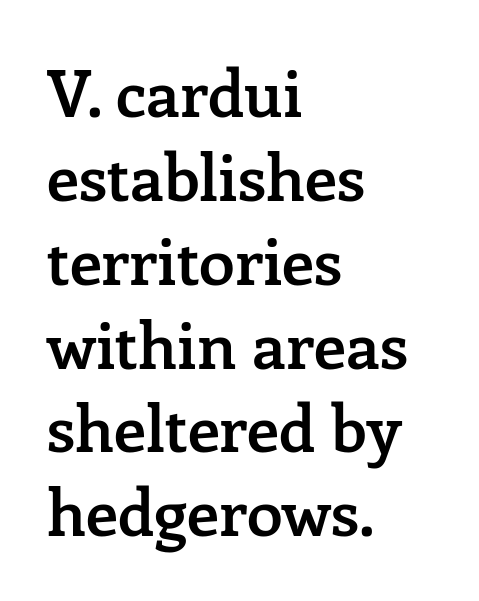
The image shows 65 px semibold serif type, upright; set left-aligned, normal line spacing (1.29x), normal letter spacing, not underlined; low stroke contrast and a medium x-height.
